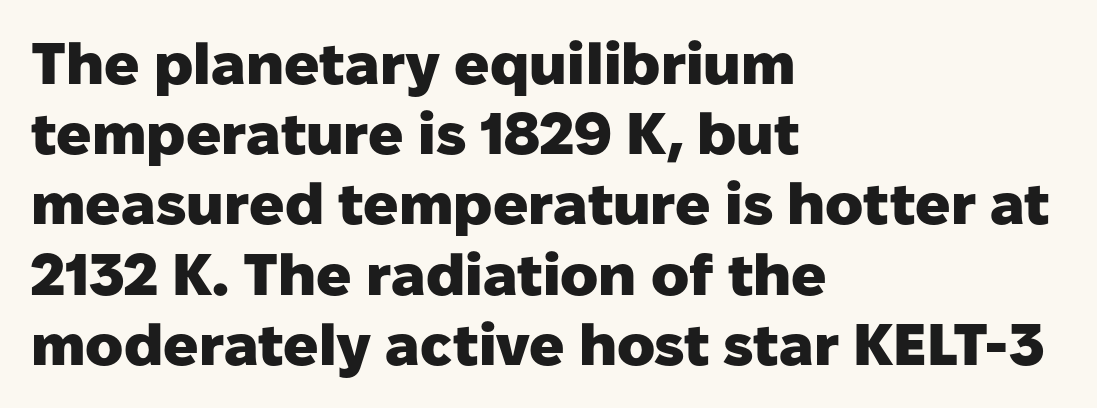
Q: Is the text bold? A: Yes.
Q: Is the text italic (slanted)? A: No, it is upright.
Q: Is the typeface a serif or a sans-serif typeface? A: Sans-serif.
Q: Is the text underlined? A: No.
Q: How is the paragraph aligned? A: Left-aligned.
Q: Is the spacing between letters normal or unusually wide? A: Normal.
Q: Width (condensed, normal, or wide)? A: Normal.
Q: Stroke contrast? A: Low.
Q: x-height? A: Medium.
Q: Monospaced? A: No.
